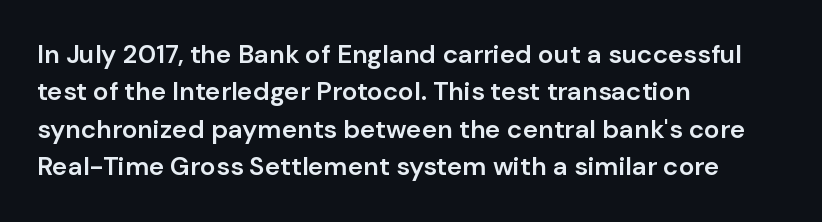
The image shows 26 px text type, upright; set left-aligned, normal line spacing (1.44x), normal letter spacing, not underlined.
